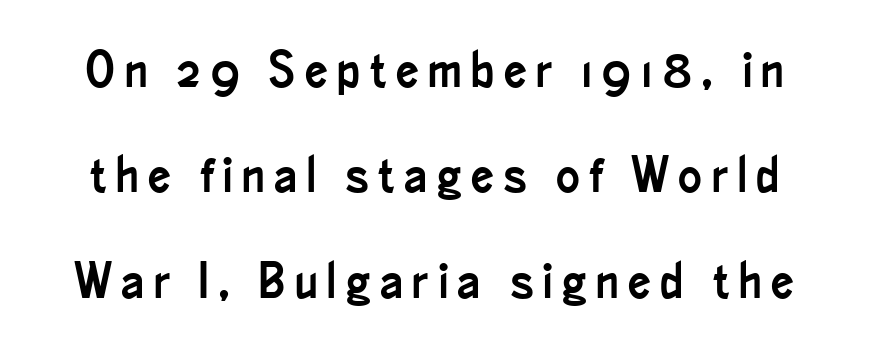
Q: Is the text italic (slanted)? A: No, it is upright.
Q: Is the typeface a serif or a sans-serif typeface? A: Sans-serif.
Q: Is the text underlined? A: No.
Q: Is the spacing between lines tight, normal or loose? A: Loose.
Q: Width (condensed, normal, or wide)? A: Condensed.
Q: Stroke contrast? A: Low.
Q: x-height? A: Small.
Q: Monospaced? A: No.
